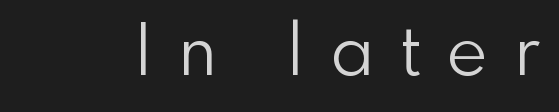
{"serif": "no", "italic": "no", "bold": "no", "weight": "light", "width": "normal", "stroke_contrast": "low", "x_height": "small", "monospaced": "no", "underline": "no", "letter_spacing": "wide", "letter_spacing_em": 0.38, "glyph_px": 70}
